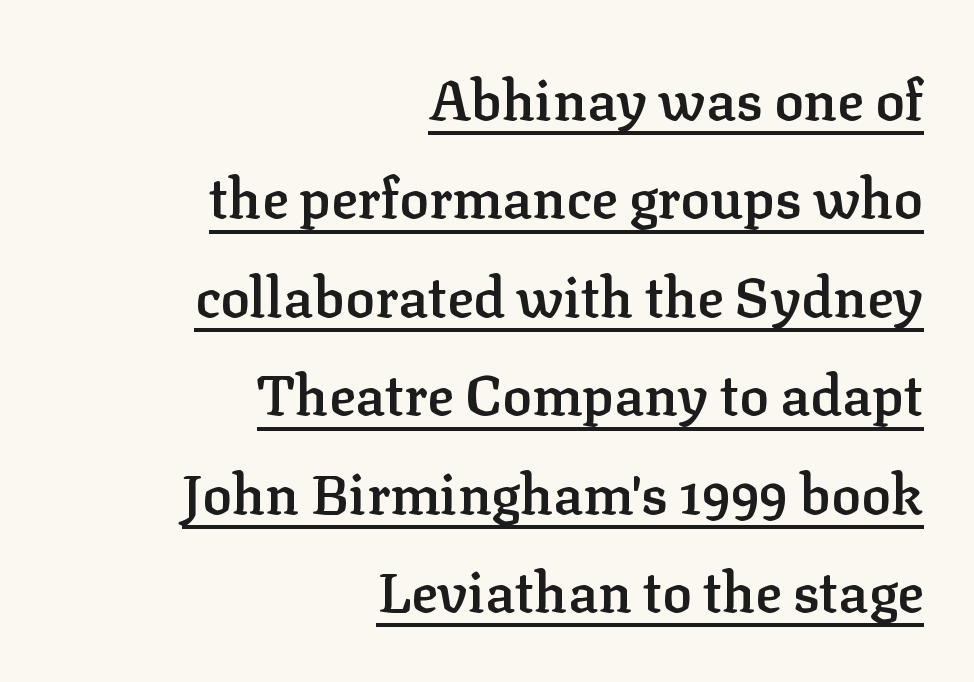
Upright lettering throughout. Words appear dense and cohesive because spacing is normal. A typesetter would call this proportional, since set widths differ per character. What decoration does the sample have? An underline. Little horizontal feet cap the strokes, marking this as serif type. One-word summary of the alignment: right.
